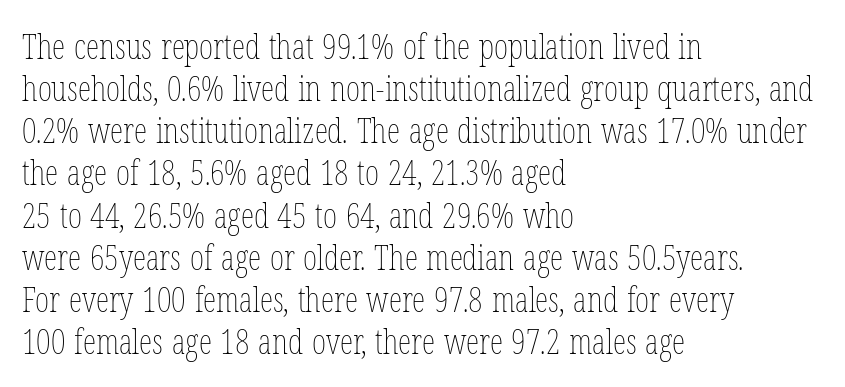
The image shows 34 px thin, condensed type, upright; set left-aligned, line spacing 1.24x, normal letter spacing, not underlined; low stroke contrast and a medium x-height.
